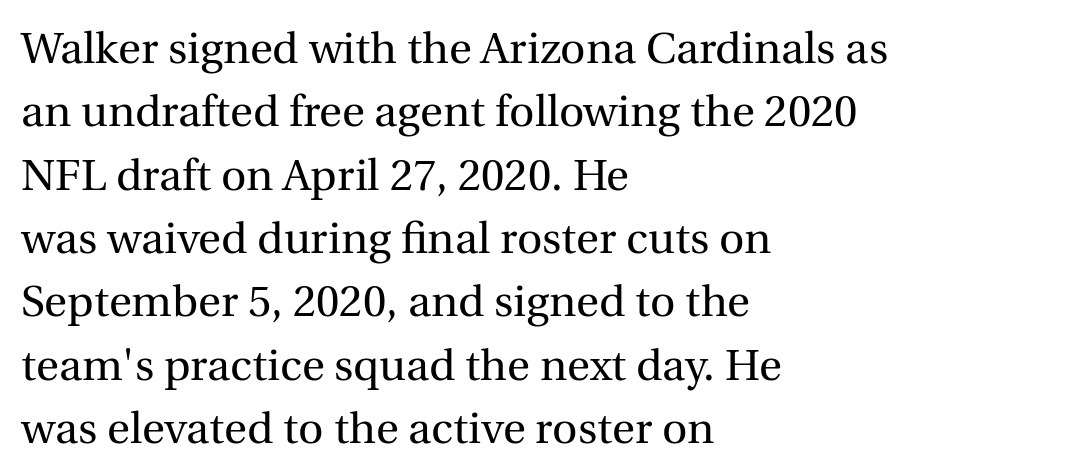
The image shows 44 px regular-weight serif type, upright; set left-aligned, normal line spacing (1.44x), normal letter spacing, not underlined; a medium x-height.
